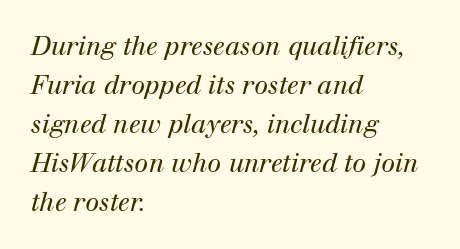
The image shows 25 px text type, italic (leaning right); set left-aligned, normal line spacing (1.56x), normal letter spacing, not underlined.
